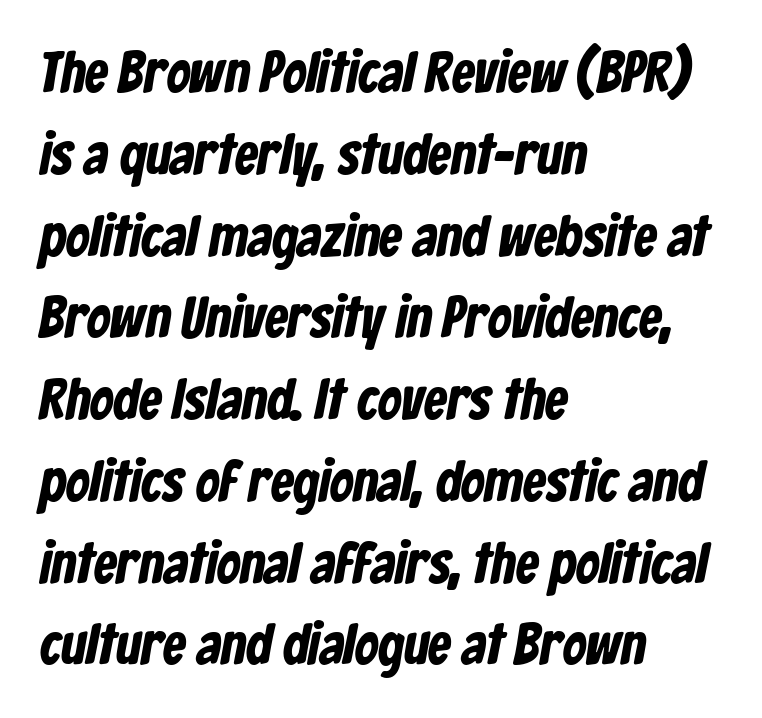
Grotesque or geometric, the face here clearly has no serifs. Observe the ordinary spacing: letters are neighbours, not strangers. Honestly, there is no underline to notice here at all. Horizontal alignment here is leftward, the default for most running prose. Think of a printed novel: that variable character pitch is what you see here.
